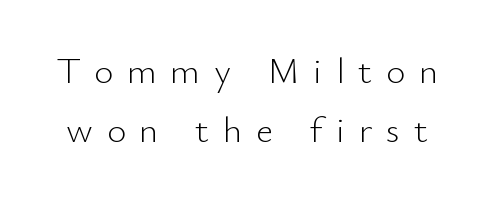
Decoration check: the copy has no underline. Character widths vary here, with narrow letters taking less room than wide ones. Weight: not bold — regular or lighter. Font category for this specimen: sans-serif. Baseline-to-baseline distance is the conventional proportion of letter height. Spacing between characters has been opened up far beyond the box default.
